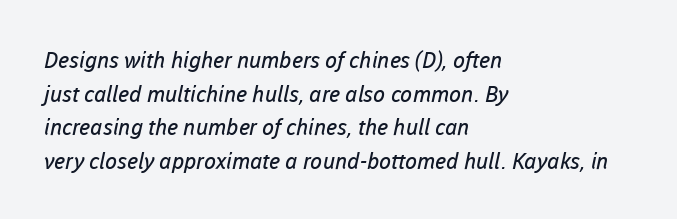
{"bold": "no", "underline": "no", "align": "left", "line_spacing": "normal", "line_spacing_ratio": 1.53, "letter_spacing": "normal", "letter_spacing_em": 0.0, "glyph_px": 22}
